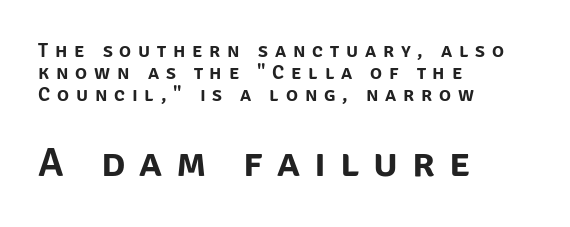
Compare the two chunks: the lower has the greater cap height. The type family on display is of the sans-serif kind. Posture: upright roman. Cramped leading. Layout note: lines flush left.
